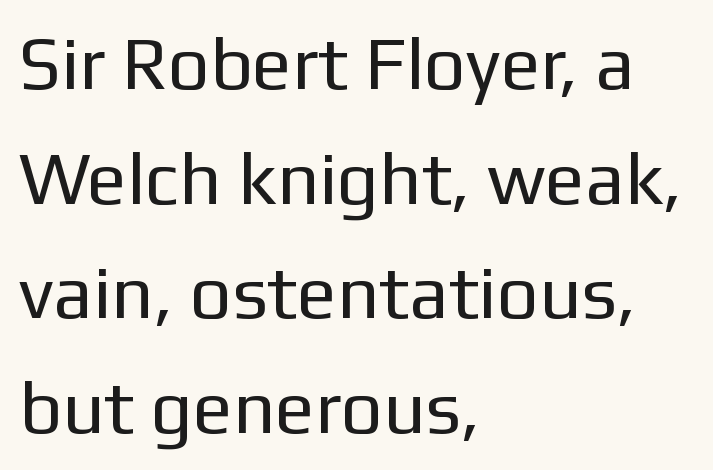
The image shows 74 px regular-weight sans-serif type, upright; set left-aligned, normal line spacing (1.55x), normal letter spacing, not underlined; low stroke contrast and a medium x-height.
